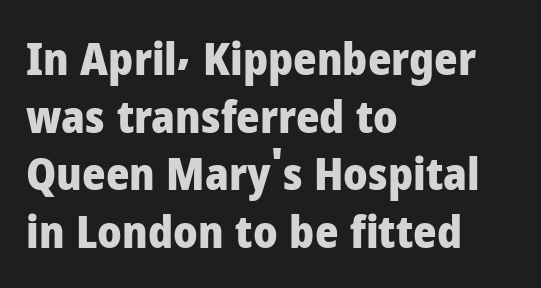
Q: Is the text bold? A: Yes.
Q: Is the text italic (slanted)? A: No, it is upright.
Q: Is the typeface a serif or a sans-serif typeface? A: Sans-serif.
Q: Is the text underlined? A: No.
Q: How is the paragraph aligned? A: Left-aligned.
Q: Is the spacing between letters normal or unusually wide? A: Normal.
Q: Is the spacing between lines tight, normal or loose? A: Normal.
Q: Width (condensed, normal, or wide)? A: Normal.
Q: Stroke contrast? A: Low.
Q: x-height? A: Medium.
Q: Monospaced? A: No.
